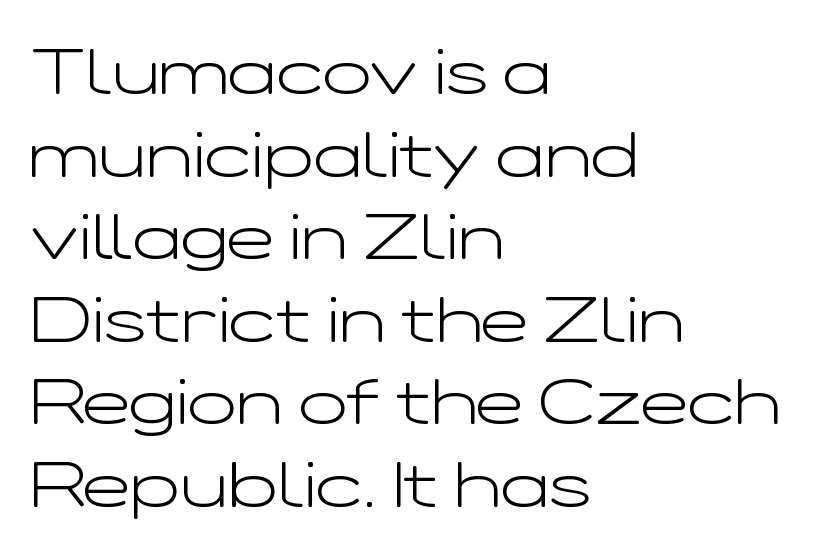
{"serif": "no", "italic": "no", "bold": "no", "weight": "light", "width": "wide", "stroke_contrast": "low", "x_height": "medium", "monospaced": "no", "underline": "no", "align": "left", "line_spacing": "normal", "line_spacing_ratio": 1.29, "letter_spacing": "normal", "letter_spacing_em": 0.0, "glyph_px": 64}
